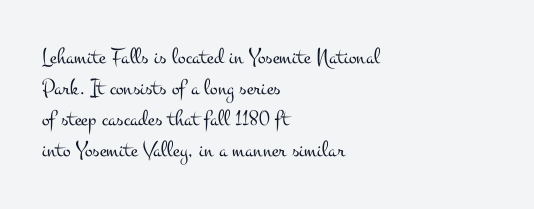
The image shows 23 px text type; set left-aligned, normal line spacing (1.35x), normal letter spacing, not underlined.
